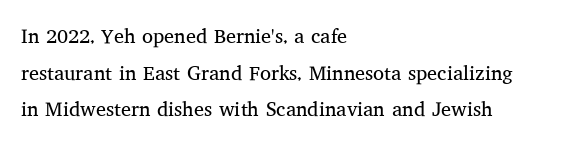
{"italic": "no", "bold": "no", "underline": "no", "align": "left", "line_spacing_ratio": 1.83, "letter_spacing": "normal", "letter_spacing_em": 0.0, "glyph_px": 20}
